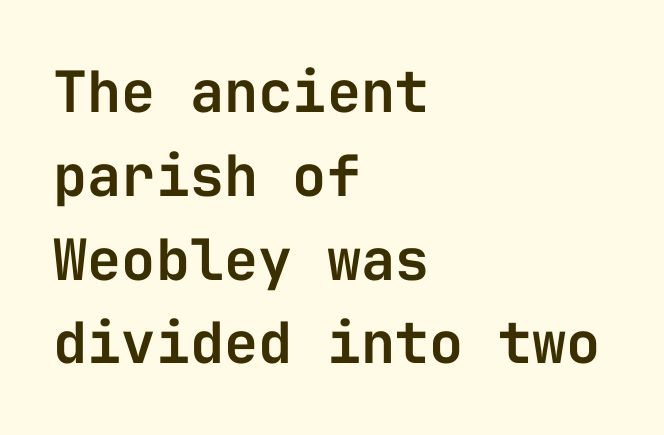
Q: Is the text italic (slanted)? A: No, it is upright.
Q: Is the typeface a serif or a sans-serif typeface? A: Sans-serif.
Q: Is the text underlined? A: No.
Q: How is the paragraph aligned? A: Left-aligned.
Q: Is the spacing between letters normal or unusually wide? A: Normal.
Q: Is the spacing between lines tight, normal or loose? A: Normal.
Q: Width (condensed, normal, or wide)? A: Normal.
Q: Stroke contrast? A: Low.
Q: x-height? A: Medium.
Q: Monospaced? A: Yes.
